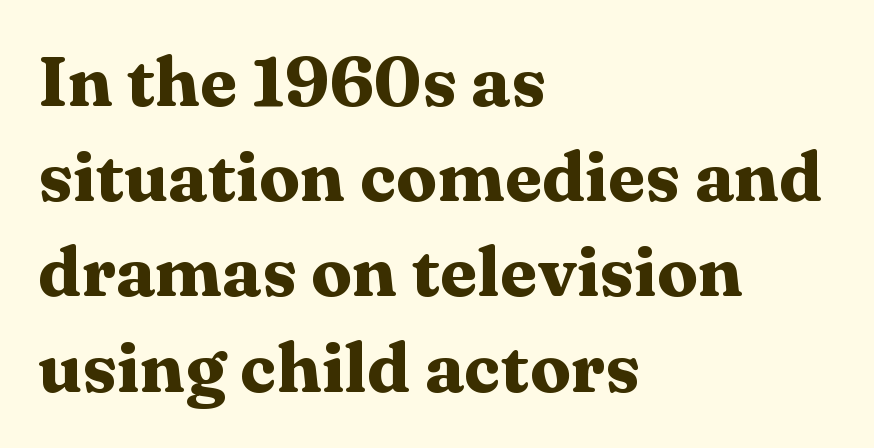
Q: Is the text bold? A: Yes.
Q: Is the text italic (slanted)? A: No, it is upright.
Q: Is the typeface a serif or a sans-serif typeface? A: Serif.
Q: Is the text underlined? A: No.
Q: How is the paragraph aligned? A: Left-aligned.
Q: Is the spacing between letters normal or unusually wide? A: Normal.
Q: Is the spacing between lines tight, normal or loose? A: Normal.
Q: Width (condensed, normal, or wide)? A: Wide.
Q: Stroke contrast? A: Medium.
Q: x-height? A: Medium.
Q: Monospaced? A: No.
